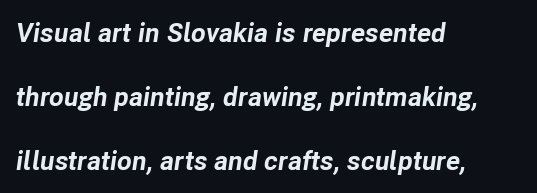
Q: Is the text bold? A: Yes.
Q: Is the text italic (slanted)? A: Yes, it leans right by about 8 degrees.
Q: Is the text underlined? A: No.
Q: How is the paragraph aligned? A: Left-aligned.
Q: Is the spacing between letters normal or unusually wide? A: Normal.
Q: Is the spacing between lines tight, normal or loose? A: Loose.
